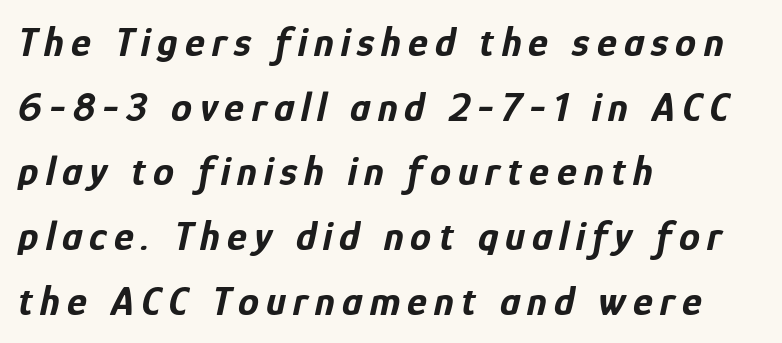
Bold? Absolutely — the strokes are thick and heavy. The lines in this sample share a left origin and differ only in where they stop. Clear beneath every line of the passage. You could not count columns in this text — the font is proportionally spaced.
